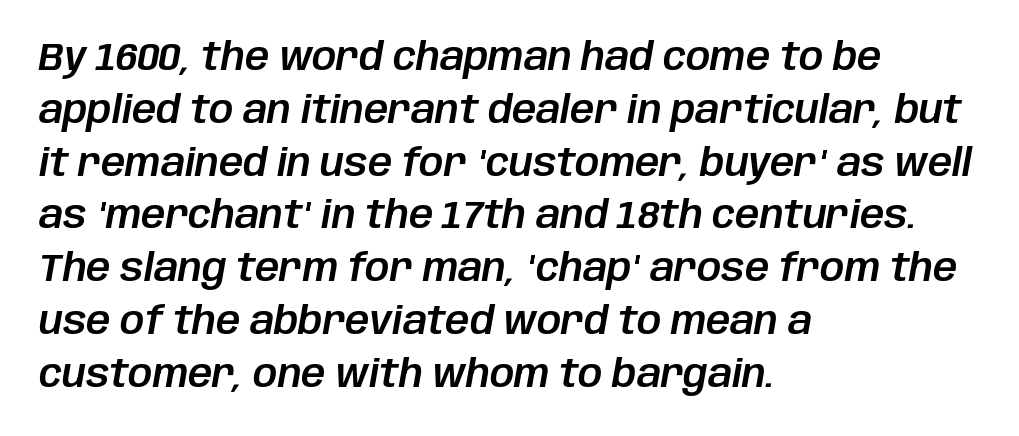
Q: Is the text italic (slanted)? A: Yes, it leans right by about 10 degrees.
Q: Is the text underlined? A: No.
Q: How is the paragraph aligned? A: Left-aligned.
Q: Is the spacing between letters normal or unusually wide? A: Normal.
Q: Is the spacing between lines tight, normal or loose? A: Normal.
Q: Width (condensed, normal, or wide)? A: Normal.
Q: Stroke contrast? A: Low.
Q: x-height? A: Large.
Q: Monospaced? A: No.
